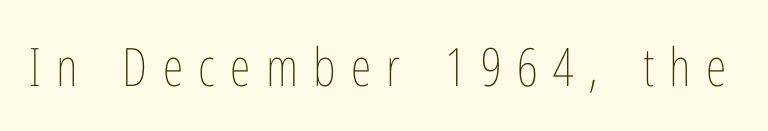
Q: Is the text bold? A: No.
Q: Is the text italic (slanted)? A: No, it is upright.
Q: Is the text underlined? A: No.
Q: Is the spacing between letters normal or unusually wide? A: Unusually wide.
Q: Width (condensed, normal, or wide)? A: Condensed.
Q: Stroke contrast? A: Low.
Q: x-height? A: Medium.
Q: Monospaced? A: No.
